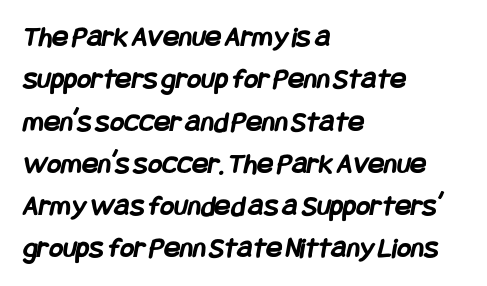
{"serif": "no", "bold": "yes", "weight": "semibold", "width": "condensed", "stroke_contrast": "low", "x_height": "large", "underline": "no", "align": "left", "line_spacing": "normal", "line_spacing_ratio": 1.41, "letter_spacing": "normal", "letter_spacing_em": 0.0, "glyph_px": 30}
